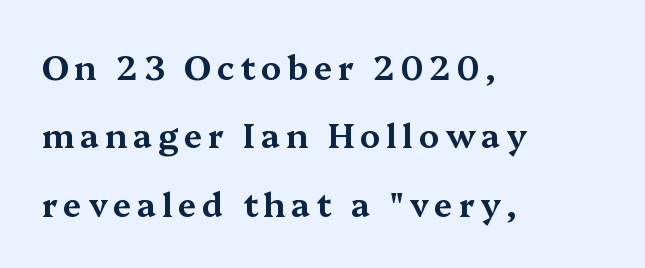
Style check: upright. The space beneath each line is pristine and unruled. Yep, those are serifs on the letters. Each new line begins a long way beneath the previous one. Looks like regular typesetting: each glyph gets only the width it needs. Visually the block forms a straight wall on the left and a jagged coastline on the right.
